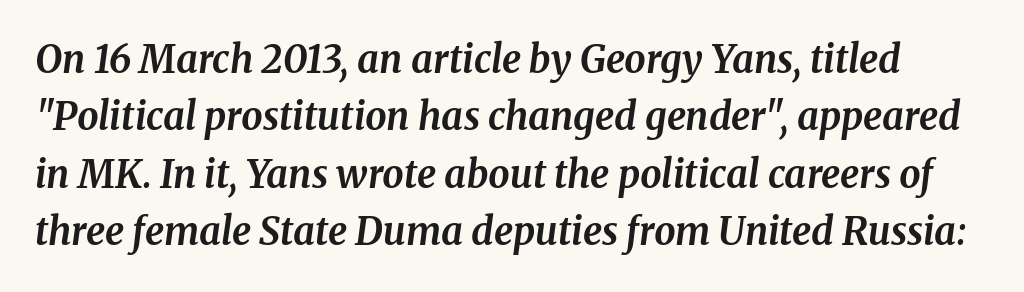
Looking at the ascenders, they clearly lean. How would I describe the line gaps? Plain and ordinary. In terms of letterspacing, this is plain default setting. Each letter's strokes conclude with small projecting serifs.
